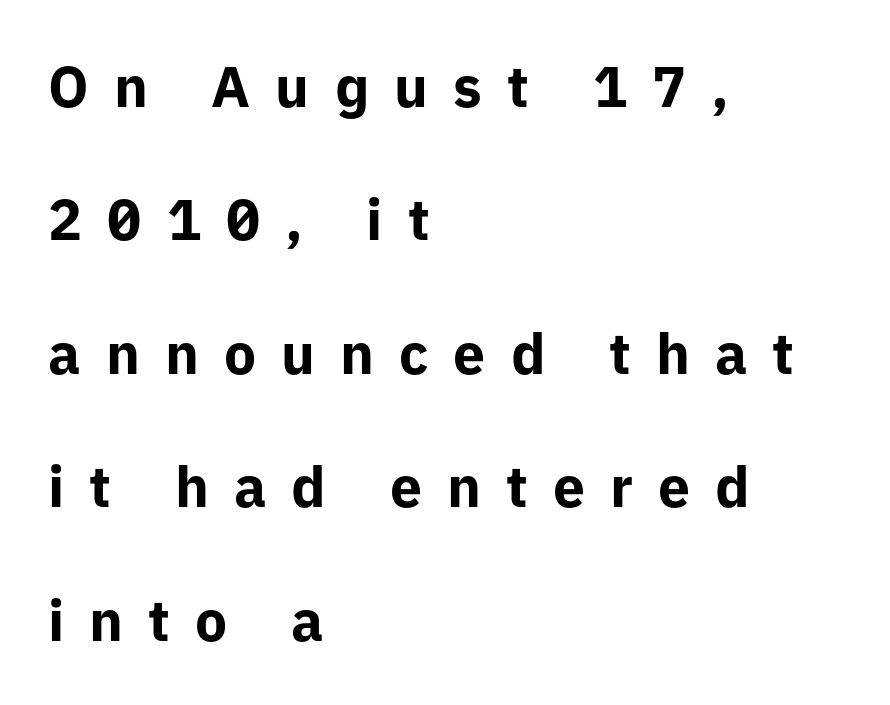
{"serif": "no", "italic": "no", "bold": "yes", "weight": "bold", "width": "normal", "stroke_contrast": "low", "x_height": "medium", "monospaced": "no", "underline": "no", "align": "left", "line_spacing": "loose", "line_spacing_ratio": 2.34, "letter_spacing": "wide", "letter_spacing_em": 0.44, "glyph_px": 57}
